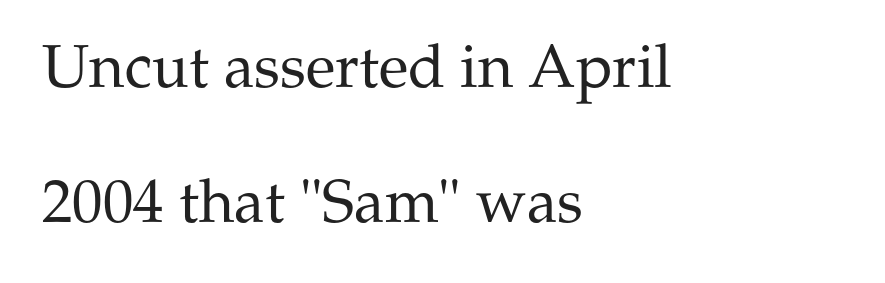
{"serif": "yes", "italic": "no", "bold": "no", "weight": "regular", "width": "normal", "stroke_contrast": "medium", "x_height": "medium", "monospaced": "no", "underline": "no", "align": "left", "line_spacing": "loose", "line_spacing_ratio": 2.22, "letter_spacing": "normal", "letter_spacing_em": 0.0, "glyph_px": 61}
